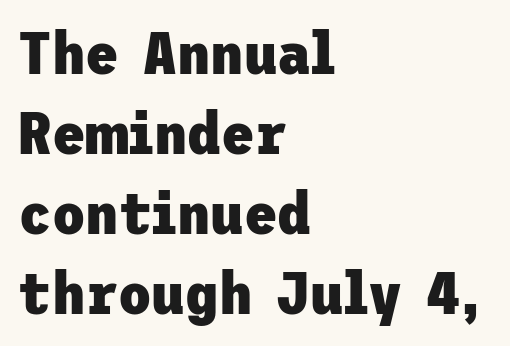
The image shows 61 px heavy sans-serif type, upright; set left-aligned, normal line spacing (1.31x), normal letter spacing, not underlined; low stroke contrast and a medium x-height.
